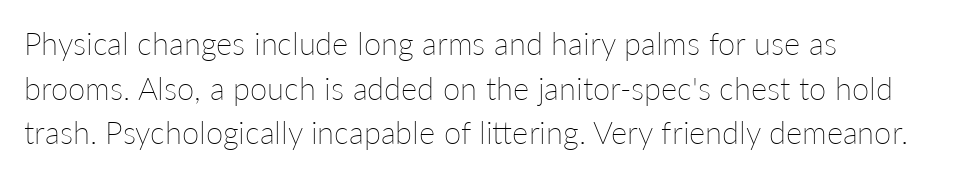
{"italic": "no", "bold": "no", "weight": "thin", "width": "normal", "stroke_contrast": "low", "x_height": "medium", "monospaced": "no", "underline": "no", "align": "left", "line_spacing": "normal", "line_spacing_ratio": 1.44, "letter_spacing": "normal", "letter_spacing_em": 0.0, "glyph_px": 31}
